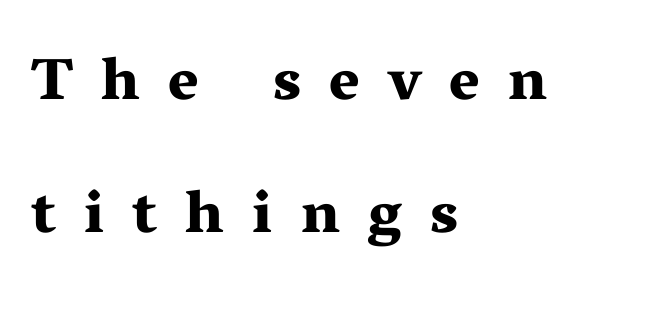
The image shows 59 px bold, wide serif type, upright; set left-aligned, loose line spacing (2.26x), unusually wide letter spacing (+0.48 em), not underlined; medium stroke contrast and a medium x-height.
